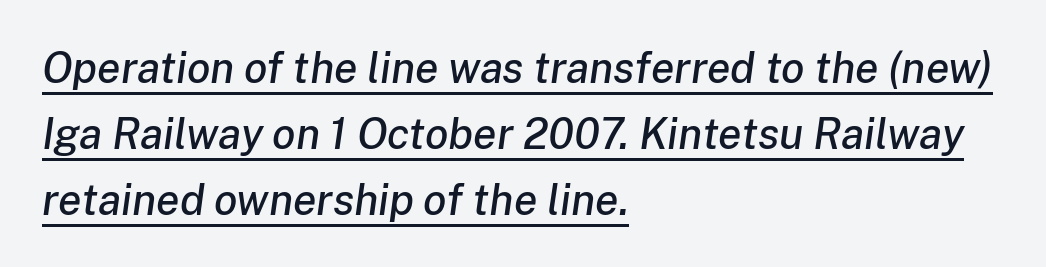
The image shows 43 px text type, italic (leaning right); set left-aligned, normal line spacing (1.53x), normal letter spacing, underlined; low stroke contrast and a medium x-height.
